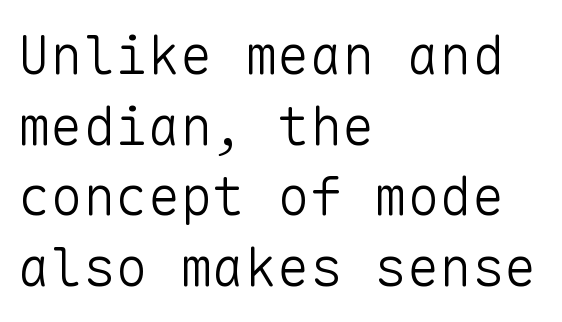
The image shows 54 px light sans-serif type, upright, monospaced; set left-aligned, normal line spacing (1.31x), normal letter spacing, not underlined; low stroke contrast and a medium x-height.
